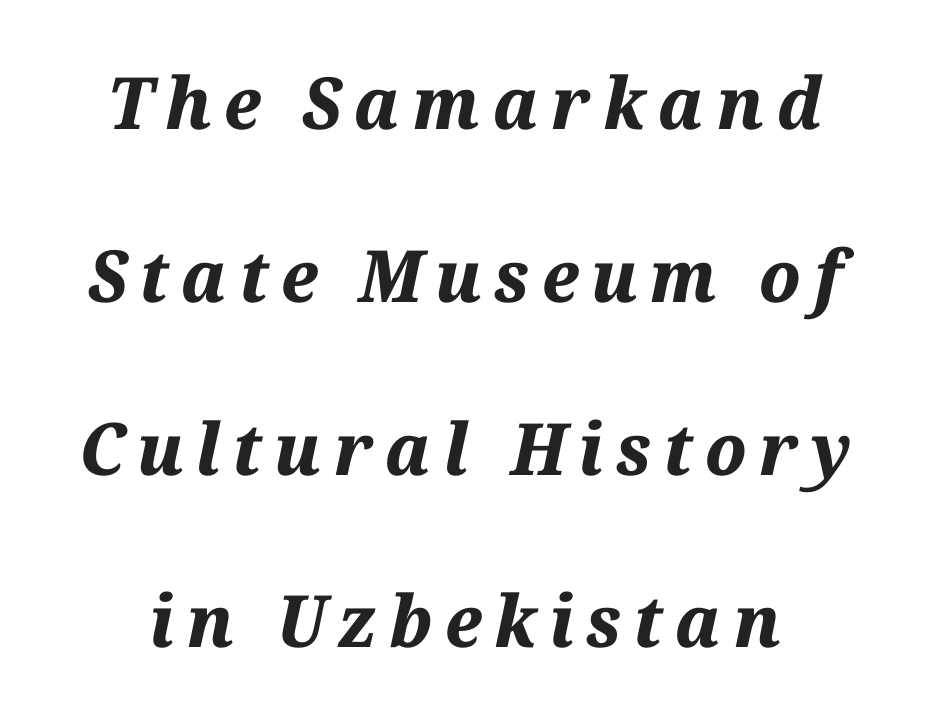
The image shows 72 px bold type, italic (leaning right); set loose line spacing (2.4x), not underlined; medium stroke contrast and a medium x-height.
